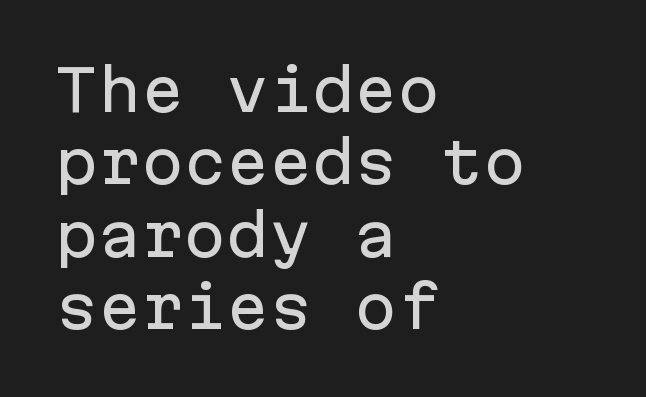
{"serif": "no", "italic": "no", "width": "normal", "stroke_contrast": "low", "x_height": "medium", "monospaced": "yes", "underline": "no", "align": "left", "line_spacing": "normal", "line_spacing_ratio": 1.27, "letter_spacing": "normal", "letter_spacing_em": 0.0, "glyph_px": 57}
